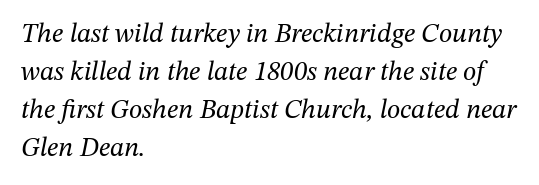
The image shows 27 px text type, italic (leaning right); set left-aligned, normal line spacing (1.41x), normal letter spacing, not underlined.
